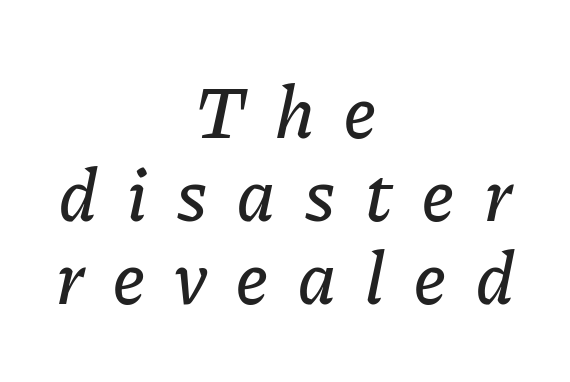
The image shows 74 px text type, italic (leaning right); set centered, tight line spacing (1.12x), unusually wide letter spacing (+0.4 em), not underlined; low stroke contrast and a medium x-height.
